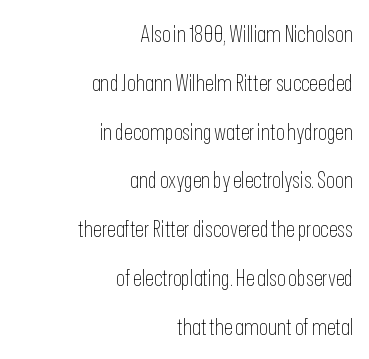
Characters remain perfectly vertical along every line. These lines stack with their right ends in a neat column. Check the space under the baseline: it is left empty. Regarding leading, the lines here are spaced well apart.
